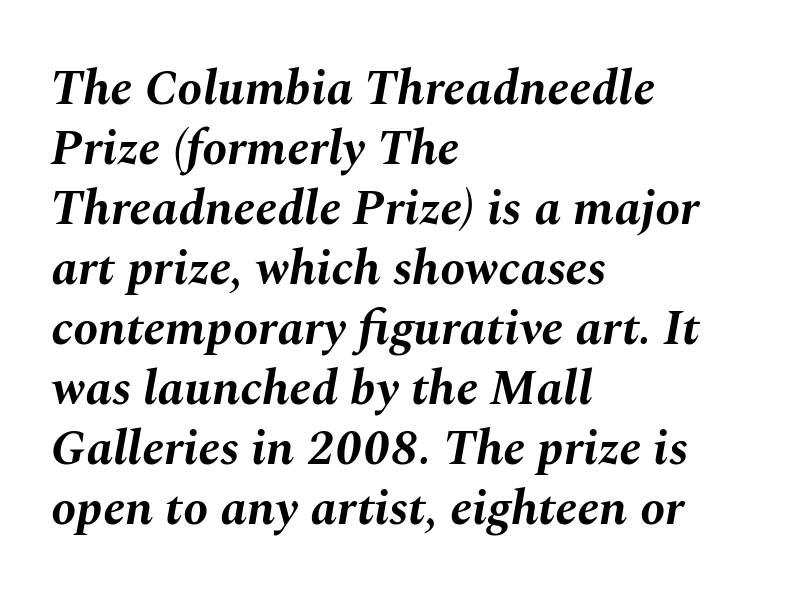
These lines stack with their left ends in a neat column. Looks like regular typesetting: each glyph gets only the width it needs. No extra tracking has been applied to these lines. Notice how thick the strokes are: this is what a full bold looks like. The face used here has a pronounced slope to its letters.
